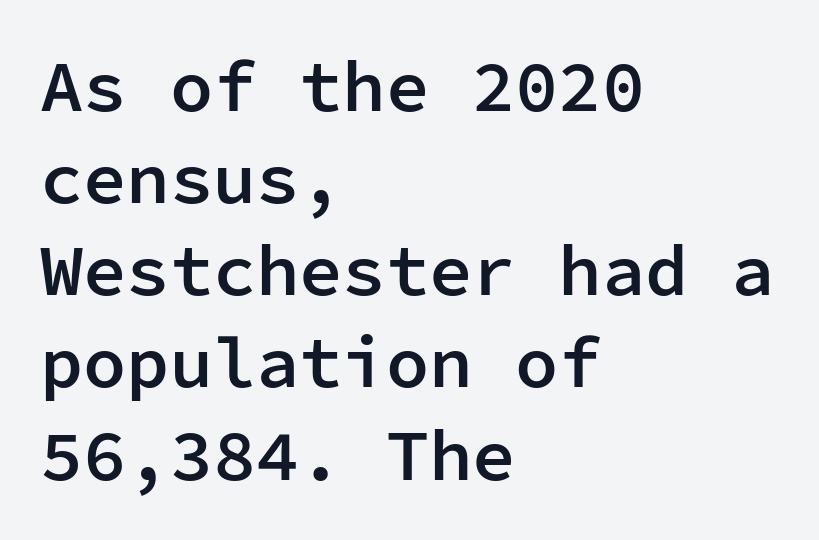
{"serif": "no", "italic": "no", "bold": "semi", "weight": "semibold", "width": "normal", "stroke_contrast": "low", "x_height": "medium", "monospaced": "yes", "underline": "no", "align": "left", "line_spacing": "normal", "line_spacing_ratio": 1.28, "letter_spacing": "normal", "letter_spacing_em": 0.0, "glyph_px": 72}
